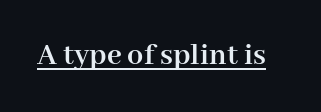
Q: Is the text bold? A: Yes.
Q: Is the text italic (slanted)? A: No, it is upright.
Q: Is the typeface a serif or a sans-serif typeface? A: Serif.
Q: Is the text underlined? A: Yes.
Q: Is the spacing between letters normal or unusually wide? A: Normal.
Q: Width (condensed, normal, or wide)? A: Normal.
Q: Stroke contrast? A: High.
Q: x-height? A: Medium.
Q: Monospaced? A: No.
